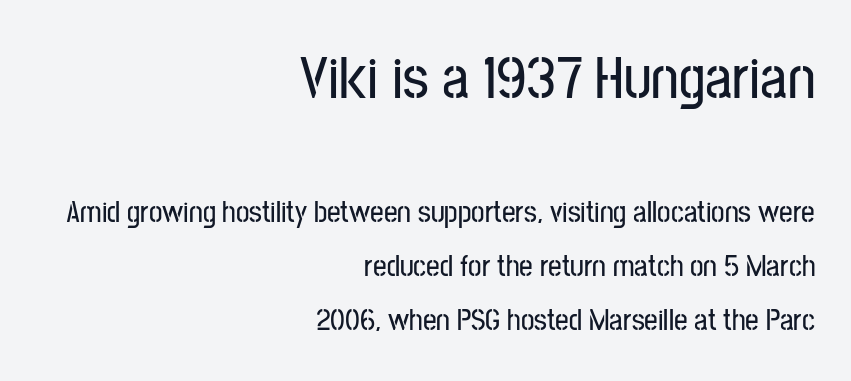
Q: Is the text italic (slanted)? A: No, it is upright.
Q: Is the typeface a serif or a sans-serif typeface? A: Sans-serif.
Q: Is the text underlined? A: No.
Q: How is the paragraph aligned? A: Right-aligned.
Q: Is the spacing between letters normal or unusually wide? A: Normal.
Q: Which block of text is set in a larger size, the first (top) or the second (bottom)? A: The first (top) one.
Q: Width (condensed, normal, or wide)? A: Condensed.
Q: Stroke contrast? A: Low.
Q: x-height? A: Medium.
Q: Monospaced? A: No.
